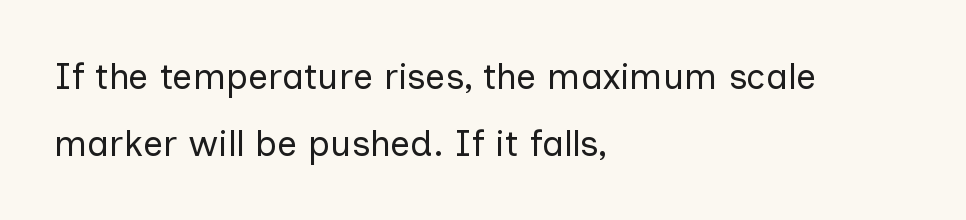
Inter-character spacing is left at the font's built-in metrics. The face used here is proportionally spaced, like ordinary book or web type. What kind of face is this? One without serifs — a sans. Unbolded letterforms with no extra heft.
